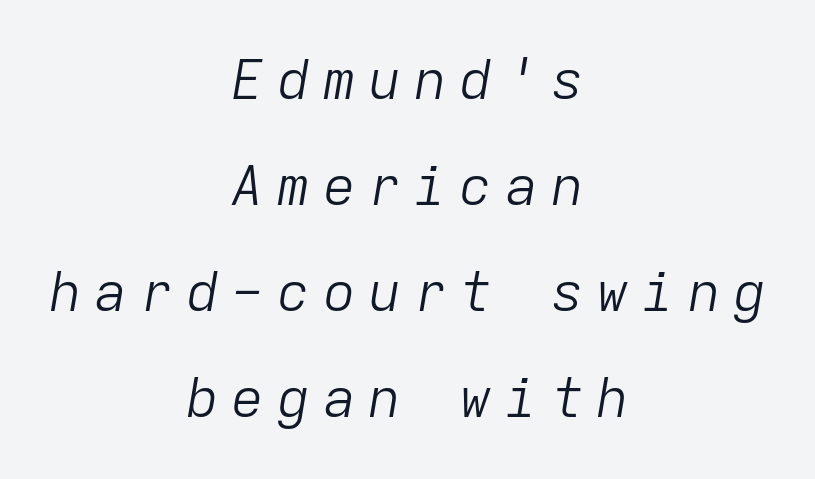
The glyphs are unaccompanied by any horizontal stroke below them. The setting favours the middle, as headings and verse often do. Every character here occupies the same horizontal width, giving the sample a typewriter-like rhythm. The tracking jumps out immediately: characters are airy and widely separated.
